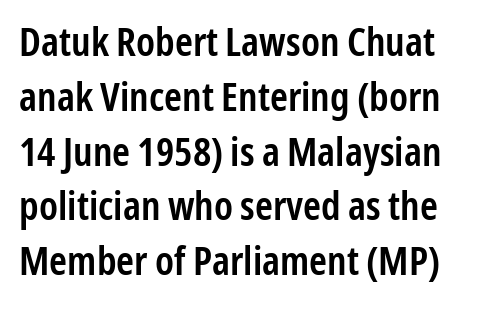
The image shows 40 px semibold, condensed sans-serif type, upright; set normal line spacing (1.37x), normal letter spacing, not underlined; low stroke contrast and a medium x-height.
